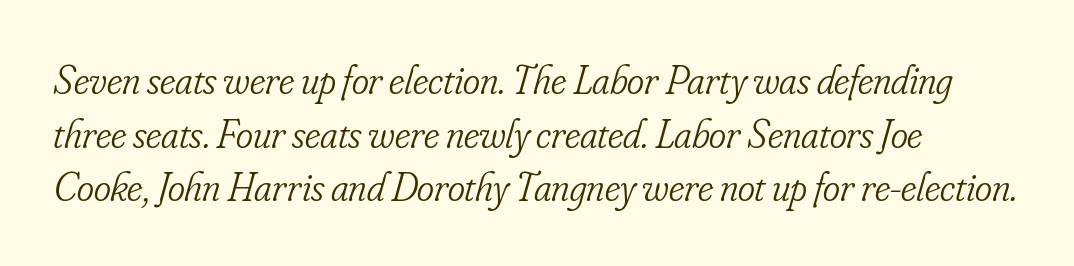
The image shows 41 px light, condensed serif type, italic (leaning right); set left-aligned, normal line spacing (1.31x), normal letter spacing, not underlined; low stroke contrast and a small x-height.
